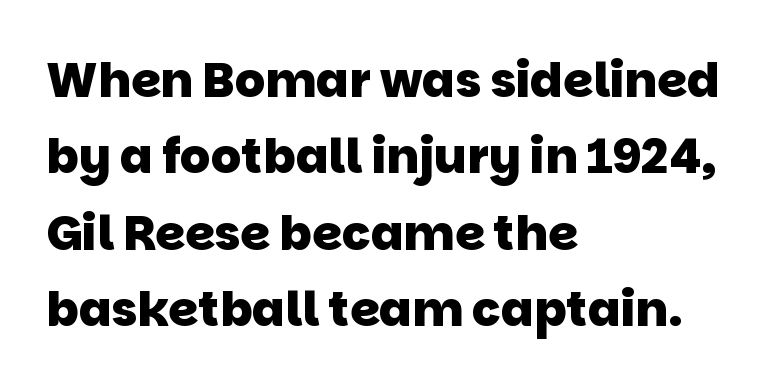
{"serif": "no", "bold": "yes", "weight": "heavy", "width": "normal", "stroke_contrast": "low", "x_height": "large", "monospaced": "no", "underline": "no", "align": "left", "line_spacing": "normal", "line_spacing_ratio": 1.59, "letter_spacing": "normal", "letter_spacing_em": 0.0, "glyph_px": 48}
